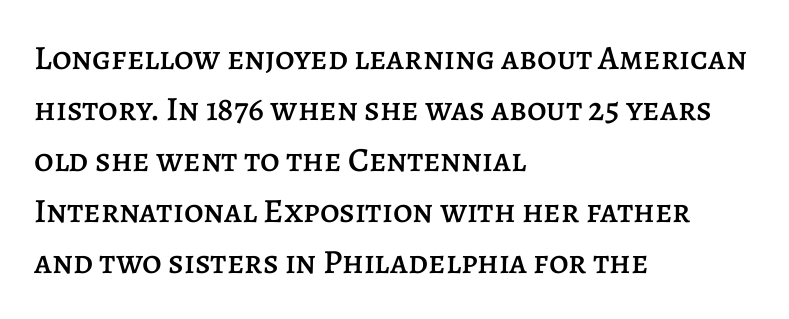
{"italic": "no", "width": "normal", "stroke_contrast": "low", "x_height": "large", "monospaced": "no", "underline": "no", "align": "left", "line_spacing": "normal", "line_spacing_ratio": 1.5, "letter_spacing": "normal", "letter_spacing_em": 0.0, "glyph_px": 34}
